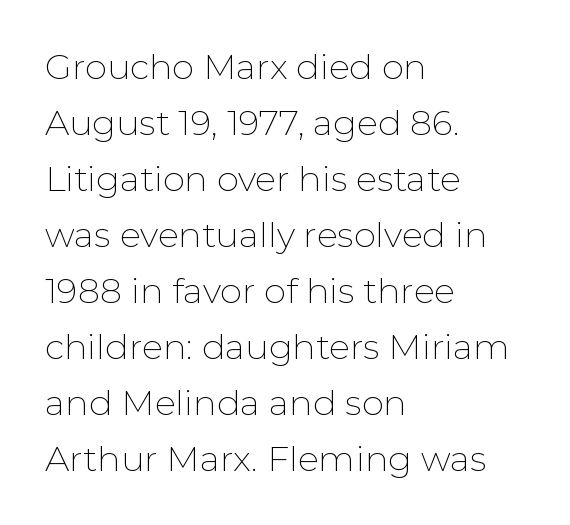
Q: Is the text bold? A: No.
Q: Is the text italic (slanted)? A: No, it is upright.
Q: Is the typeface a serif or a sans-serif typeface? A: Sans-serif.
Q: Is the text underlined? A: No.
Q: How is the paragraph aligned? A: Left-aligned.
Q: Is the spacing between letters normal or unusually wide? A: Normal.
Q: Is the spacing between lines tight, normal or loose? A: Normal.
Q: Width (condensed, normal, or wide)? A: Normal.
Q: Stroke contrast? A: Low.
Q: x-height? A: Medium.
Q: Monospaced? A: No.
